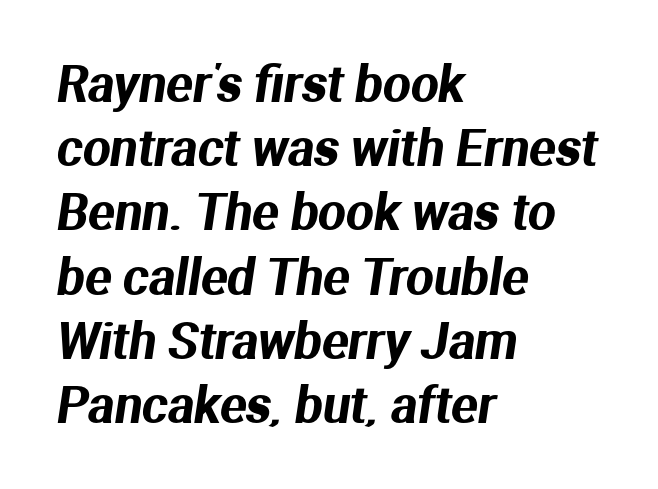
{"serif": "no", "width": "normal", "stroke_contrast": "medium", "x_height": "medium", "monospaced": "no", "underline": "no", "align": "left", "line_spacing": "normal", "line_spacing_ratio": 1.31, "letter_spacing": "normal", "letter_spacing_em": 0.0, "glyph_px": 49}
